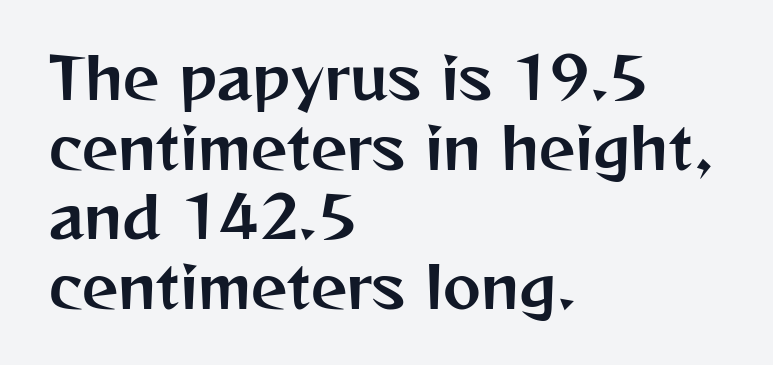
{"serif": "no", "italic": "no", "width": "normal", "stroke_contrast": "medium", "x_height": "medium", "monospaced": "no", "underline": "no", "align": "left", "line_spacing_ratio": 1.22, "letter_spacing": "normal", "letter_spacing_em": 0.0, "glyph_px": 57}
